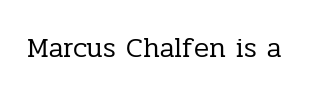
Q: Is the text bold? A: No.
Q: Is the text italic (slanted)? A: No, it is upright.
Q: Is the typeface a serif or a sans-serif typeface? A: Serif.
Q: Is the text underlined? A: No.
Q: Is the spacing between letters normal or unusually wide? A: Normal.
Q: Width (condensed, normal, or wide)? A: Normal.
Q: Stroke contrast? A: Low.
Q: x-height? A: Medium.
Q: Monospaced? A: No.
